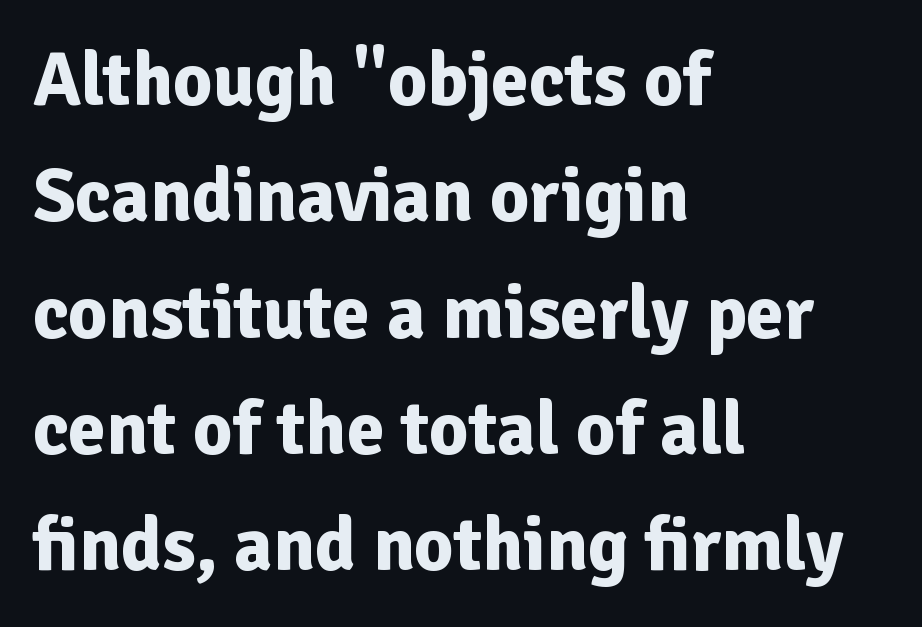
The image shows 76 px bold sans-serif type, upright; set left-aligned, normal line spacing (1.53x), normal letter spacing, not underlined; low stroke contrast and a medium x-height.
